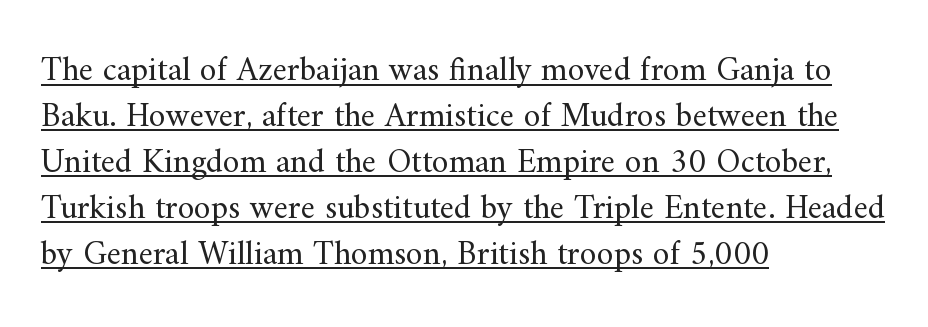
Does extra space separate the letters? No, they use regular spacing. What decoration does the sample have? An underline. No extra ink here — the face is not bold. Notice how the stems are strictly vertical — no italics here.
